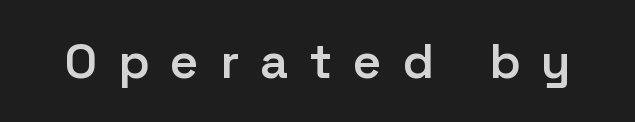
{"serif": "no", "italic": "no", "bold": "semi", "weight": "semibold", "width": "normal", "stroke_contrast": "low", "x_height": "medium", "monospaced": "no", "underline": "no", "letter_spacing": "wide", "letter_spacing_em": 0.43, "glyph_px": 49}
